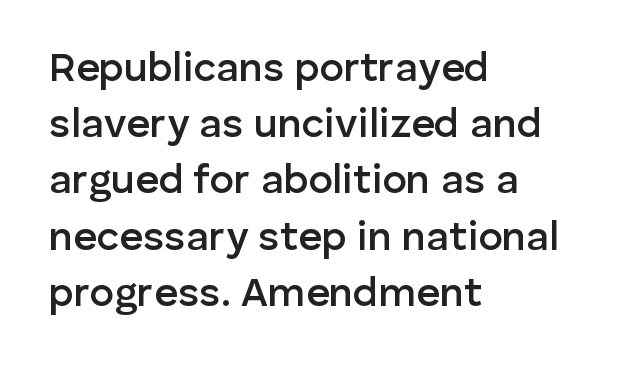
{"serif": "no", "italic": "no", "bold": "semi", "weight": "semibold", "width": "normal", "stroke_contrast": "low", "x_height": "medium", "monospaced": "no", "underline": "no", "align": "left", "line_spacing": "normal", "line_spacing_ratio": 1.37, "letter_spacing": "normal", "letter_spacing_em": 0.0, "glyph_px": 41}
